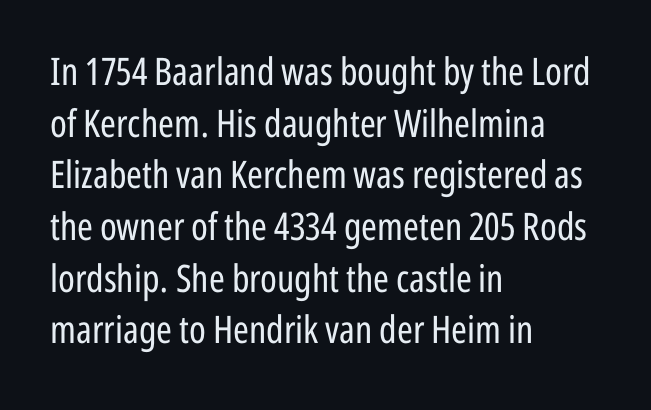
The image shows 38 px regular-weight, condensed sans-serif type, upright; set left-aligned, normal line spacing (1.36x), normal letter spacing, not underlined; low stroke contrast and a medium x-height.
